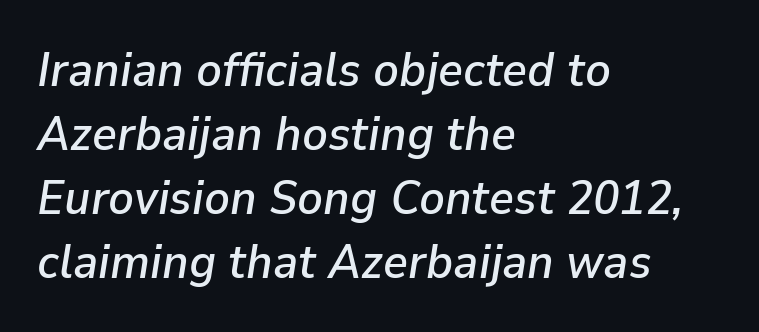
{"italic": "yes", "lean": "right", "slant_degrees": 9, "width": "normal", "stroke_contrast": "low", "x_height": "medium", "monospaced": "no", "underline": "no", "align": "left", "line_spacing": "normal", "line_spacing_ratio": 1.33, "letter_spacing": "normal", "letter_spacing_em": 0.0, "glyph_px": 48}
